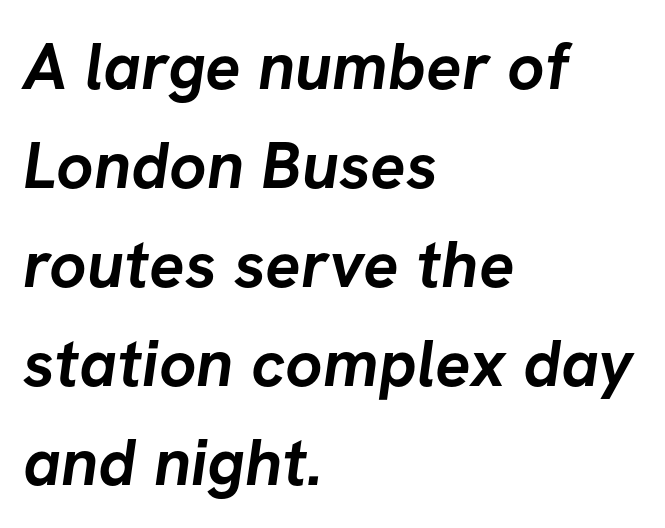
{"serif": "no", "bold": "yes", "weight": "semibold", "width": "normal", "stroke_contrast": "low", "x_height": "medium", "monospaced": "no", "underline": "no", "align": "left", "line_spacing": "normal", "line_spacing_ratio": 1.5, "letter_spacing": "normal", "letter_spacing_em": 0.0, "glyph_px": 66}
